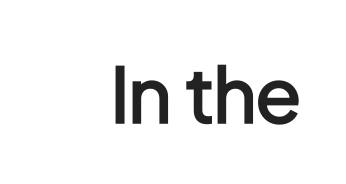
The image shows 76 px semibold, condensed sans-serif type, upright; set right-aligned, normal letter spacing, not underlined; low stroke contrast and a medium x-height.
